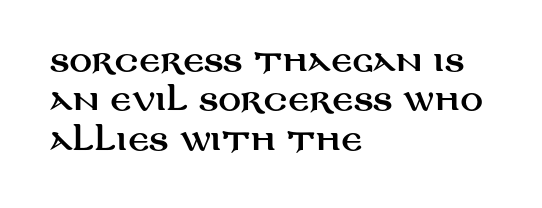
No italicization has been applied; the sample stays upright. Check where the strokes stop: nothing finishes them off — pure sans. The rendering uses natural spacing where letterforms have individual widths. Every row of glyphs begins at an identical x-position on the left. How would I describe the line gaps? Plain and ordinary. The specimen omits any rule beneath the text block's lines.
